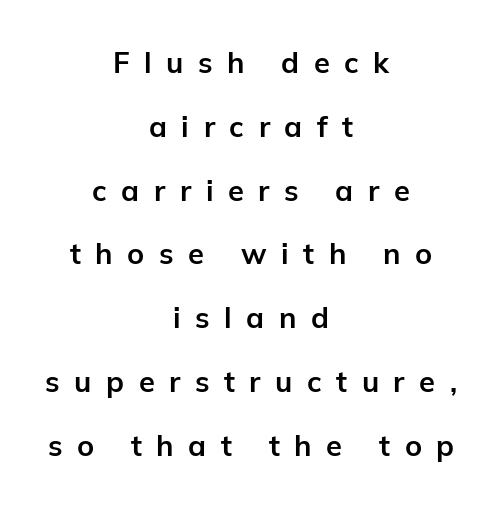
{"serif": "no", "italic": "no", "bold": "yes", "weight": "bold", "width": "normal", "stroke_contrast": "low", "x_height": "medium", "monospaced": "no", "underline": "no", "align": "center", "line_spacing": "loose", "line_spacing_ratio": 2.2, "letter_spacing": "wide", "letter_spacing_em": 0.5, "glyph_px": 29}
